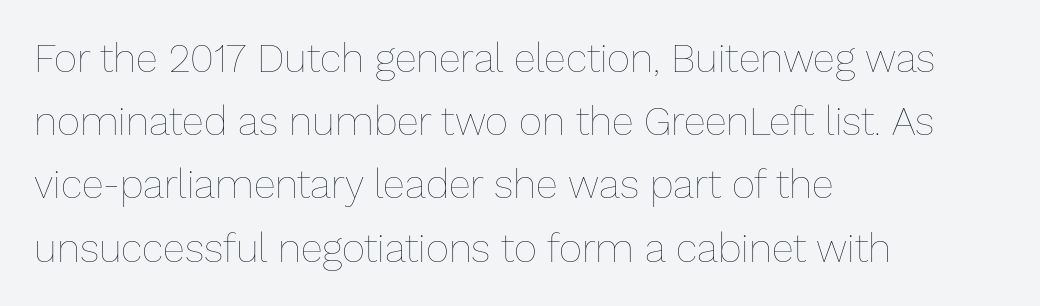
Line beginnings align vertically; line endings do not. Spacing verdict: proportional, widths tailored to each character. Words appear dense and cohesive because spacing is normal. Interline gaps are of average width in this sample.
